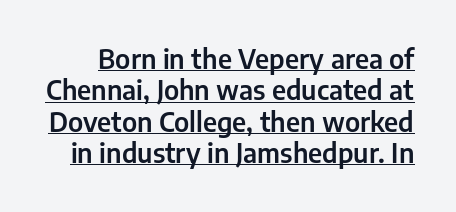
Q: Is the text italic (slanted)? A: No, it is upright.
Q: Is the text underlined? A: Yes.
Q: Is the spacing between letters normal or unusually wide? A: Normal.
